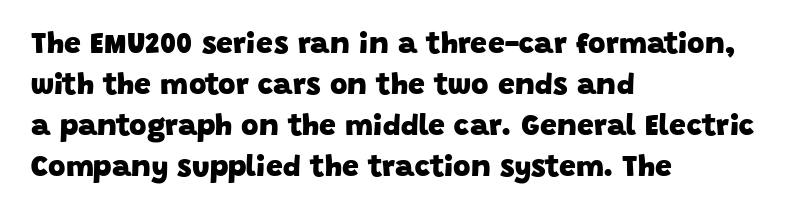
Baseline-to-baseline distance is the conventional proportion of letter height. I'd describe the lettering as bold — thick and assertive. A typesetter would call this proportional, since set widths differ per character. Nobody touched the tracking dial on this one. Underline: absent. Is the block centered? No — it sits flush against the left margin.
